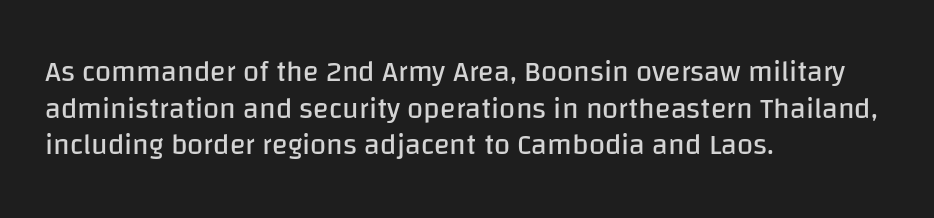
{"serif": "no", "italic": "no", "bold": "no", "weight": "regular", "width": "normal", "stroke_contrast": "low", "x_height": "large", "monospaced": "no", "underline": "no", "align": "left", "line_spacing": "normal", "line_spacing_ratio": 1.26, "letter_spacing": "normal", "letter_spacing_em": 0.0, "glyph_px": 29}
